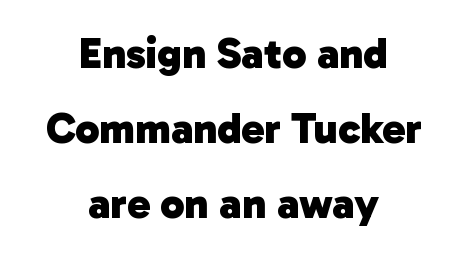
Examine the stroke ends and you'll find no serifs. Neither beginnings nor endings align; midpoints do. This rendering leaves character spacing at its baseline value. The area under the type is left untouched. I'd describe the lettering as bold — thick and assertive.
